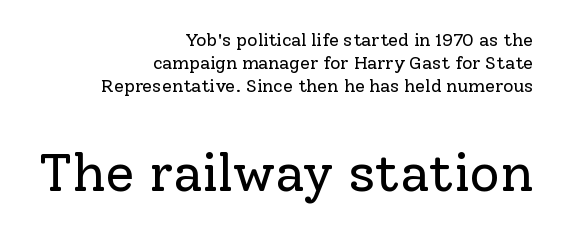
Q: Is the text bold? A: No.
Q: Is the text italic (slanted)? A: No, it is upright.
Q: Is the typeface a serif or a sans-serif typeface? A: Serif.
Q: Is the text underlined? A: No.
Q: How is the paragraph aligned? A: Right-aligned.
Q: Is the spacing between letters normal or unusually wide? A: Normal.
Q: Is the spacing between lines tight, normal or loose? A: Normal.
Q: Which block of text is set in a larger size, the first (top) or the second (bottom)? A: The second (bottom) one.
Q: Width (condensed, normal, or wide)? A: Normal.
Q: Stroke contrast? A: Low.
Q: x-height? A: Medium.
Q: Monospaced? A: No.
